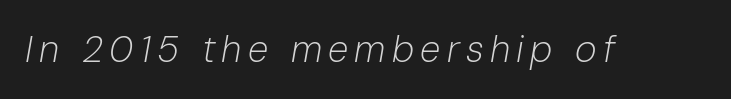
The specimen reads as italic at a glance. Do the characters align in a grid? No, the font is proportional. This reads as an unemphasized weight, regular at the heaviest. The passage shown is not underscored anywhere.
